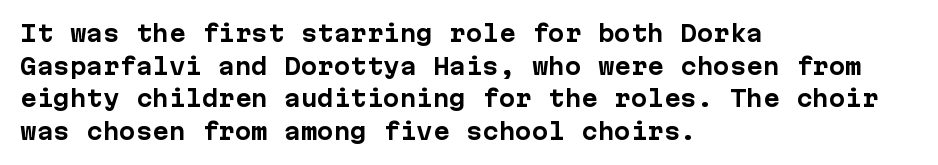
The image shows 22 px bold type, upright; set left-aligned, normal line spacing (1.48x), normal letter spacing, not underlined.
